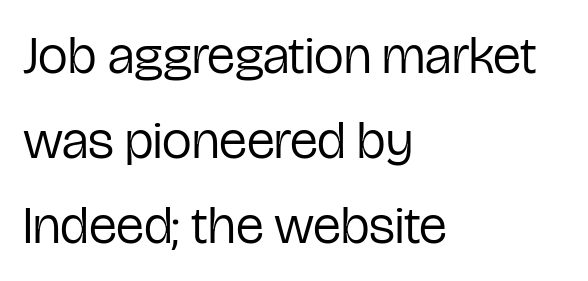
Q: Is the text bold? A: No.
Q: Is the text italic (slanted)? A: No, it is upright.
Q: Is the typeface a serif or a sans-serif typeface? A: Sans-serif.
Q: Is the text underlined? A: No.
Q: How is the paragraph aligned? A: Left-aligned.
Q: Is the spacing between letters normal or unusually wide? A: Normal.
Q: Is the spacing between lines tight, normal or loose? A: Normal.
Q: Width (condensed, normal, or wide)? A: Condensed.
Q: Stroke contrast? A: Low.
Q: x-height? A: Medium.
Q: Monospaced? A: No.
